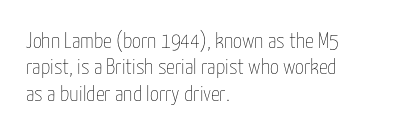
Q: Is the text bold? A: No.
Q: Is the text italic (slanted)? A: No, it is upright.
Q: Is the text underlined? A: No.
Q: How is the paragraph aligned? A: Left-aligned.
Q: Is the spacing between letters normal or unusually wide? A: Normal.
